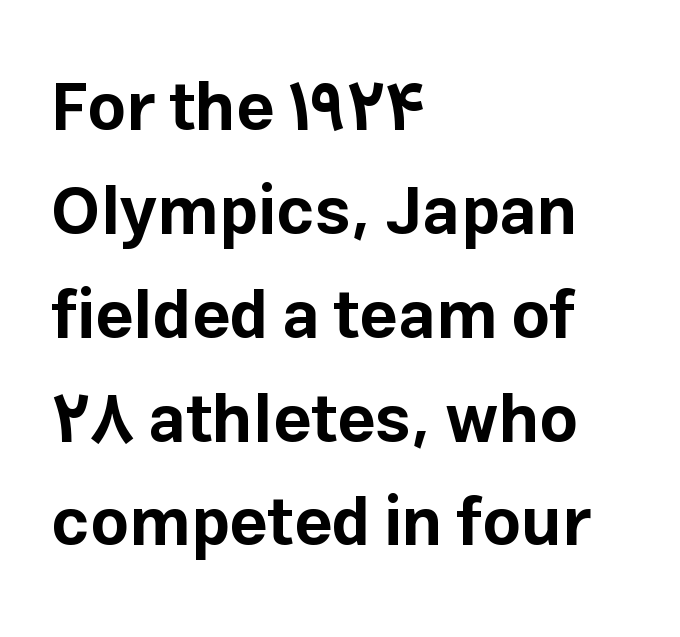
Q: Is the text bold? A: Yes.
Q: Is the text italic (slanted)? A: No, it is upright.
Q: Is the typeface a serif or a sans-serif typeface? A: Sans-serif.
Q: Is the text underlined? A: No.
Q: How is the paragraph aligned? A: Left-aligned.
Q: Is the spacing between letters normal or unusually wide? A: Normal.
Q: Is the spacing between lines tight, normal or loose? A: Normal.
Q: Width (condensed, normal, or wide)? A: Normal.
Q: Stroke contrast? A: Low.
Q: x-height? A: Medium.
Q: Monospaced? A: No.
